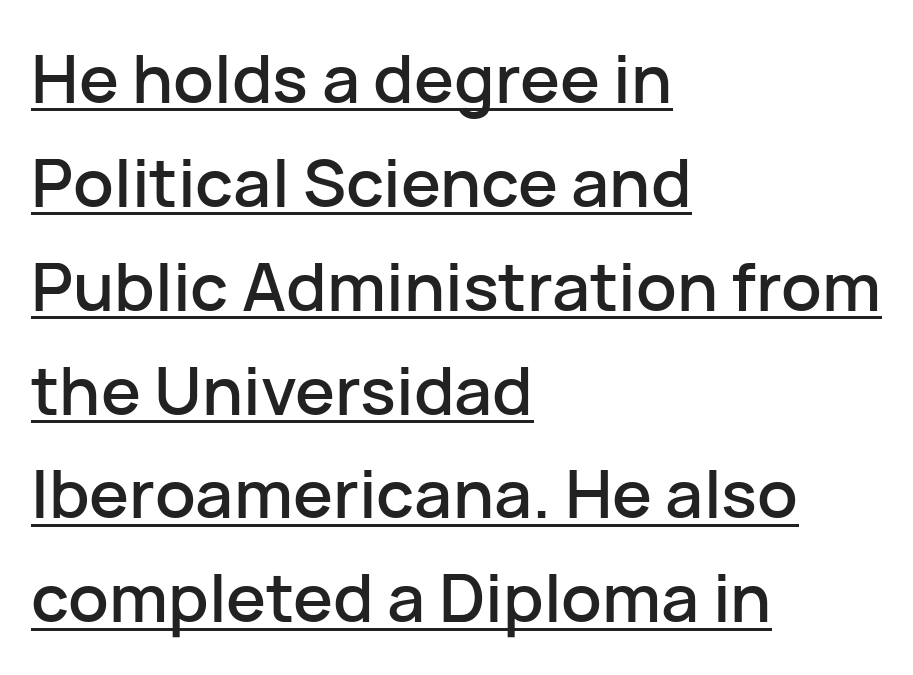
{"serif": "no", "italic": "no", "width": "normal", "stroke_contrast": "low", "x_height": "medium", "monospaced": "no", "underline": "yes", "align": "left", "line_spacing": "normal", "line_spacing_ratio": 1.55, "letter_spacing": "normal", "letter_spacing_em": 0.0, "glyph_px": 67}
